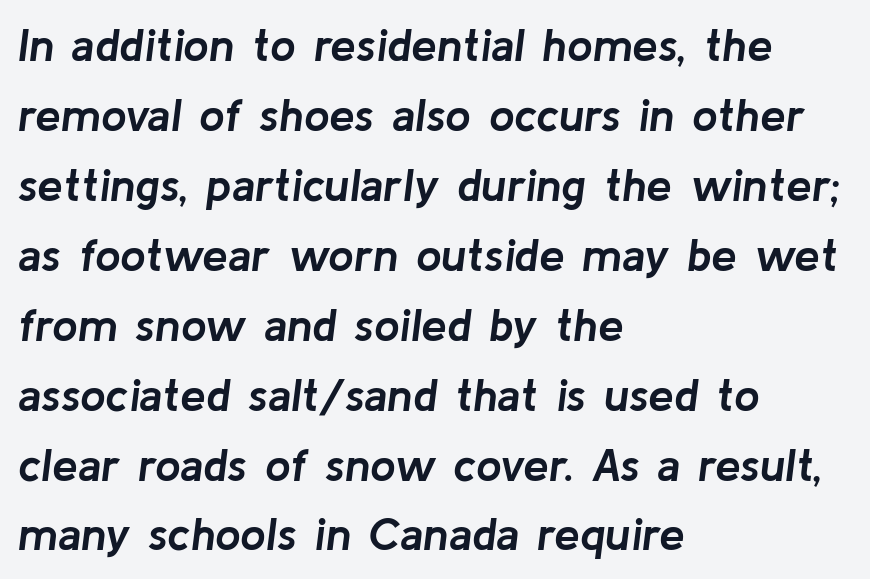
{"italic": "yes", "lean": "right", "slant_degrees": 8, "bold": "yes", "weight": "semibold", "width": "normal", "stroke_contrast": "low", "x_height": "medium", "monospaced": "no", "underline": "no", "align": "left", "line_spacing": "normal", "line_spacing_ratio": 1.52, "letter_spacing": "normal", "letter_spacing_em": 0.0, "glyph_px": 46}
